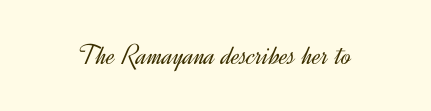
A bare baseline throughout the passage. This rendering leaves character spacing at its baseline value. Check where the strokes stop: nothing finishes them off — pure sans. This sample has the flowing, uneven cadence of proportional lettering. No letter is thick-stroked: the sample isn't bold.
